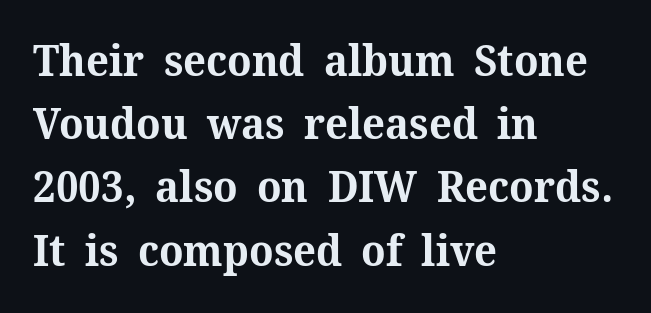
{"serif": "yes", "italic": "no", "bold": "yes", "weight": "bold", "width": "normal", "stroke_contrast": "medium", "x_height": "medium", "monospaced": "no", "underline": "no", "align": "left", "line_spacing": "normal", "line_spacing_ratio": 1.47, "letter_spacing": "normal", "letter_spacing_em": 0.0, "glyph_px": 43}
